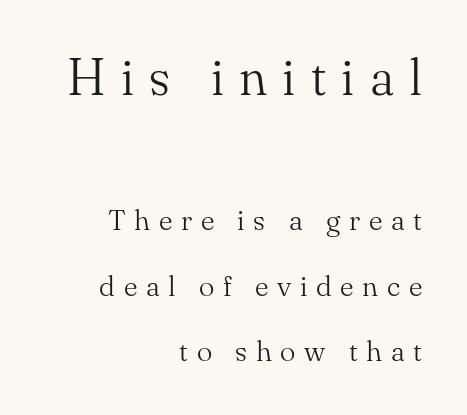
Q: Is the text bold? A: No.
Q: Is the text italic (slanted)? A: No, it is upright.
Q: Is the typeface a serif or a sans-serif typeface? A: Serif.
Q: Is the text underlined? A: No.
Q: How is the paragraph aligned? A: Right-aligned.
Q: Is the spacing between letters normal or unusually wide? A: Unusually wide.
Q: Is the spacing between lines tight, normal or loose? A: Loose.
Q: Which block of text is set in a larger size, the first (top) or the second (bottom)? A: The first (top) one.
Q: Width (condensed, normal, or wide)? A: Normal.
Q: Stroke contrast? A: Medium.
Q: x-height? A: Small.
Q: Monospaced? A: No.
